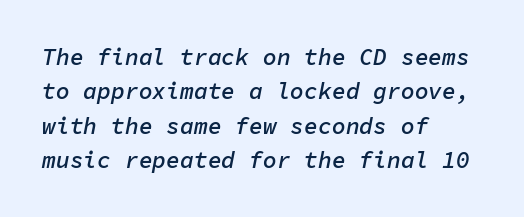
Each row of text sits above clean, open space. Line spacing here is normal. The characters look somewhat weighty, a semibold short of true bold. Italic? Definitely — the glyphs are oblique. The line texture is even and compact thanks to regular tracking.
